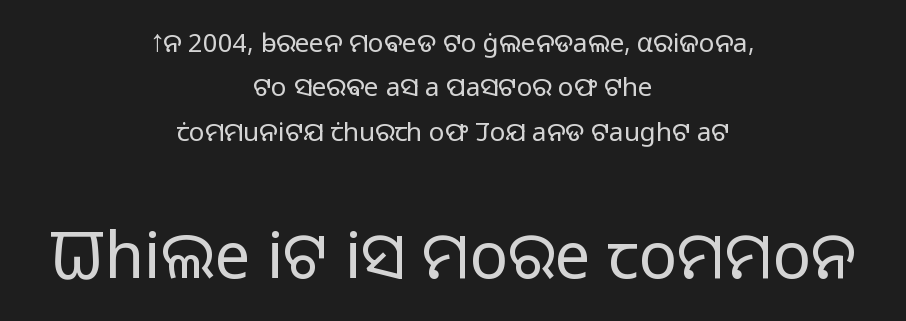
Leftover space on each line is divided equally before and after the words. Style check: upright. Honestly, the letter spacing is just normal — you wouldn't notice it. The lower block of text is set noticeably larger than the block above it. Stroke mass is kept to a normal reading level or below. The passage shown is typed in a proportional face where columns would drift.
